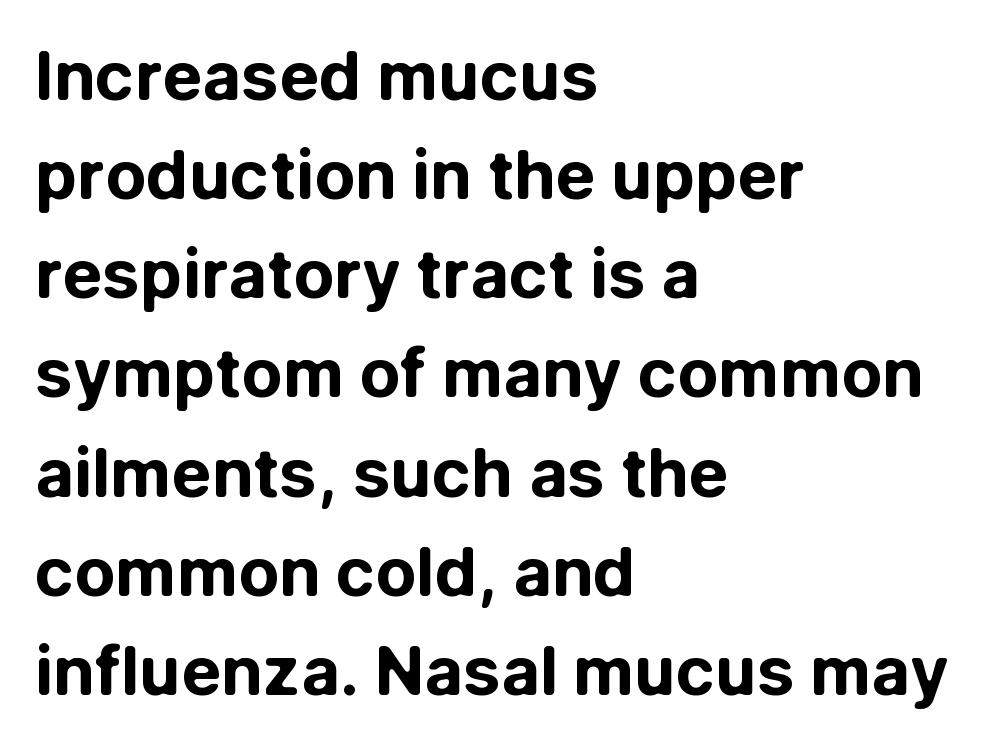
The type family on display is of the sans-serif kind. Students, note that the glyphs here touch the page at normal intervals. The rendering anchors every line to the left-hand side. Thick stems and heavy bowls — unmistakably bold. Here the designer chose a conventional face with non-uniform glyph widths.
